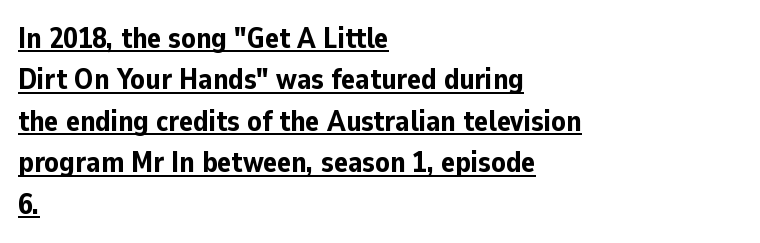
Here the designer chose a conventional face with non-uniform glyph widths. In terms of letterspacing, this is plain default setting. The sample's only ornament is a line tracing under the words. The characters display no serif detailing; their extremities are plain. Heavy, bold letterforms. Reading down the block, your eye returns to a fixed left position each line.
